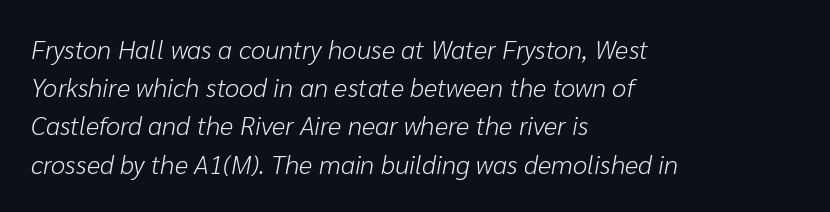
{"italic": "yes", "lean": "right", "slant_degrees": 10, "bold": "no", "underline": "no", "align": "left", "line_spacing": "normal", "line_spacing_ratio": 1.47, "letter_spacing": "normal", "letter_spacing_em": 0.0, "glyph_px": 26}
